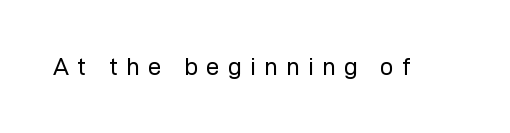
The image shows 24 px text type, upright; set unusually wide letter spacing (+0.35 em), not underlined.
